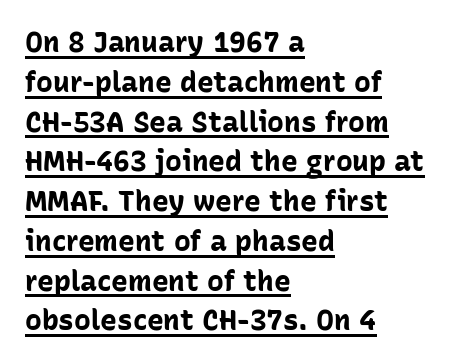
Q: Is the text bold? A: Yes.
Q: Is the text italic (slanted)? A: No, it is upright.
Q: Is the typeface a serif or a sans-serif typeface? A: Sans-serif.
Q: Is the text underlined? A: Yes.
Q: How is the paragraph aligned? A: Left-aligned.
Q: Is the spacing between letters normal or unusually wide? A: Normal.
Q: Is the spacing between lines tight, normal or loose? A: Normal.
Q: Width (condensed, normal, or wide)? A: Normal.
Q: Stroke contrast? A: Low.
Q: x-height? A: Medium.
Q: Monospaced? A: No.
